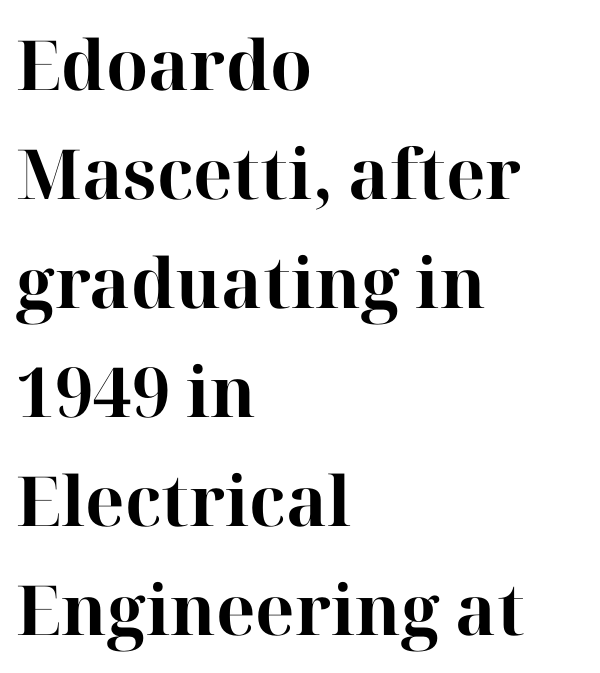
{"serif": "yes", "italic": "no", "bold": "yes", "weight": "bold", "width": "normal", "stroke_contrast": "high", "x_height": "medium", "monospaced": "no", "underline": "no", "align": "left", "line_spacing": "normal", "line_spacing_ratio": 1.58, "letter_spacing": "normal", "letter_spacing_em": 0.0, "glyph_px": 69}
